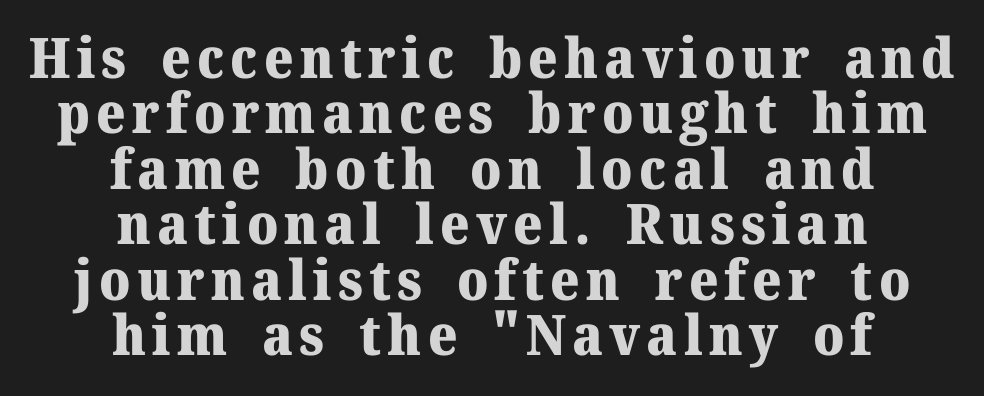
The string is rendered with underlining switched off. Visually the block forms a symmetrical silhouette, jagged on both flanks. Note the varied advance widths — an 'i' is clearly narrower than an 'm'. Students, observe: this is what under-led, compact text looks like.
